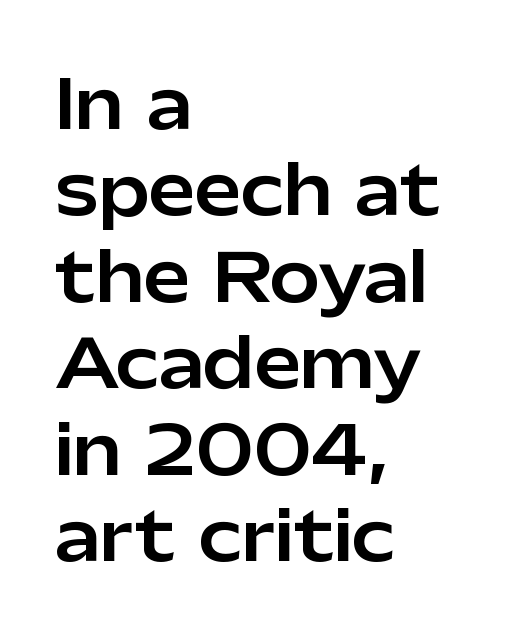
{"serif": "no", "italic": "no", "width": "normal", "stroke_contrast": "low", "x_height": "medium", "monospaced": "no", "underline": "no", "align": "left", "line_spacing": "normal", "line_spacing_ratio": 1.29, "letter_spacing": "normal", "letter_spacing_em": 0.0, "glyph_px": 67}
